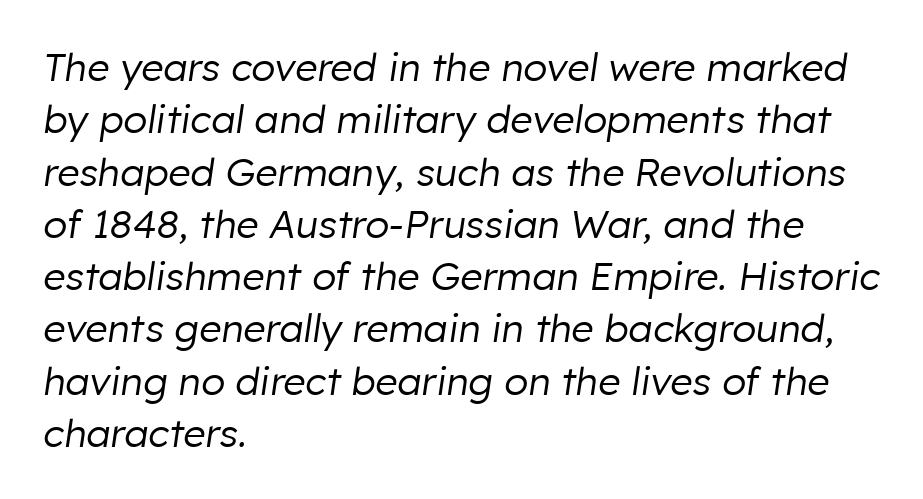
{"italic": "yes", "lean": "right", "slant_degrees": 8, "bold": "no", "weight": "regular", "width": "normal", "stroke_contrast": "low", "x_height": "medium", "monospaced": "no", "underline": "no", "align": "left", "line_spacing": "normal", "line_spacing_ratio": 1.34, "letter_spacing": "normal", "letter_spacing_em": 0.0, "glyph_px": 39}
